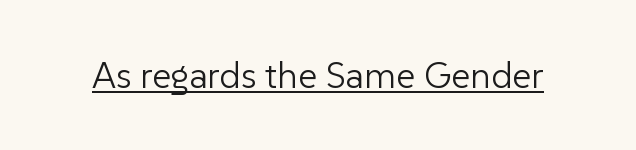
Q: Is the text bold? A: No.
Q: Is the text italic (slanted)? A: No, it is upright.
Q: Is the typeface a serif or a sans-serif typeface? A: Sans-serif.
Q: Is the text underlined? A: Yes.
Q: Is the spacing between letters normal or unusually wide? A: Normal.
Q: Width (condensed, normal, or wide)? A: Normal.
Q: Stroke contrast? A: Low.
Q: x-height? A: Medium.
Q: Monospaced? A: No.
